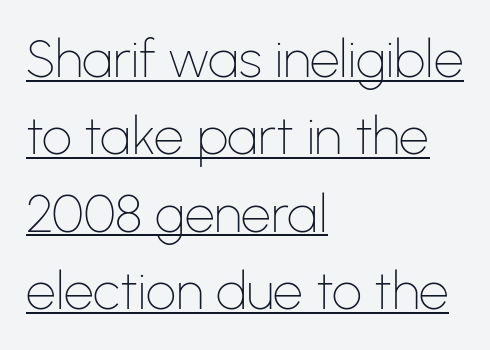
{"serif": "no", "italic": "no", "bold": "no", "weight": "thin", "width": "normal", "stroke_contrast": "low", "x_height": "medium", "monospaced": "no", "underline": "yes", "align": "left", "line_spacing": "normal", "line_spacing_ratio": 1.46, "letter_spacing": "normal", "letter_spacing_em": 0.0, "glyph_px": 53}
